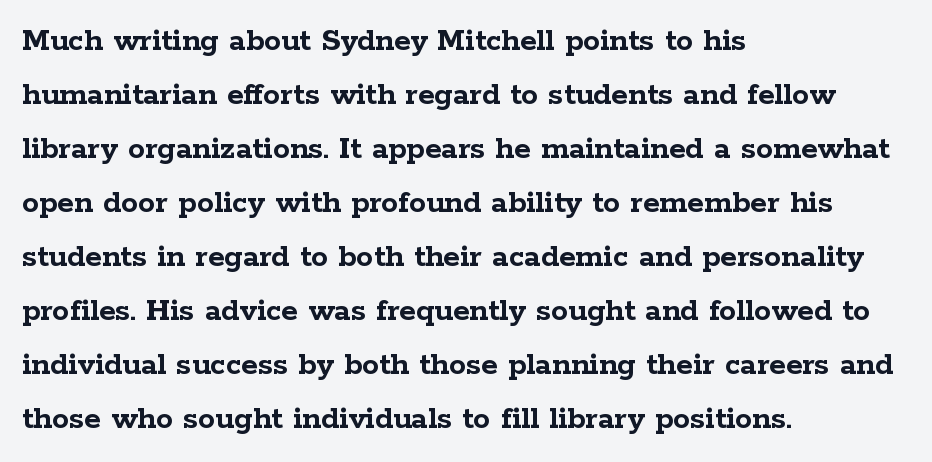
{"serif": "yes", "italic": "no", "bold": "yes", "weight": "semibold", "width": "wide", "stroke_contrast": "low", "x_height": "medium", "monospaced": "no", "underline": "no", "align": "left", "line_spacing": "normal", "line_spacing_ratio": 1.59, "letter_spacing": "normal", "letter_spacing_em": 0.0, "glyph_px": 34}
